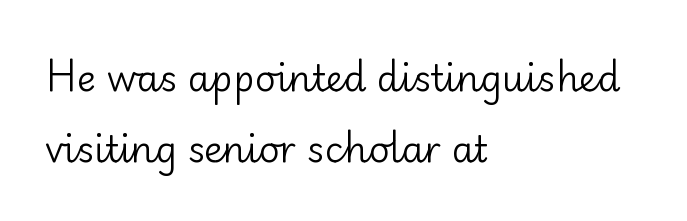
The image shows 36 px regular-weight sans-serif type, upright; set left-aligned, loose line spacing (1.96x), normal letter spacing, not underlined; low stroke contrast and a small x-height.
